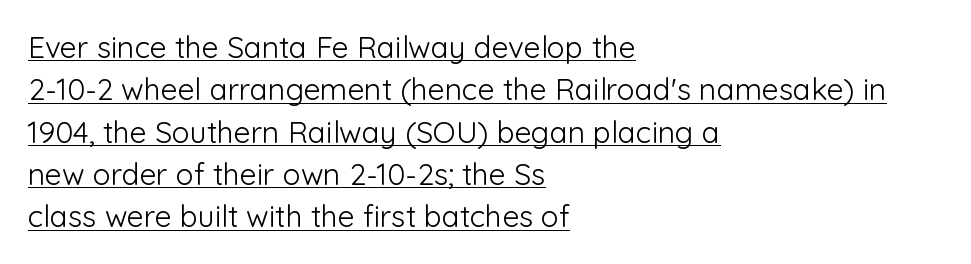
Q: Is the text bold? A: No.
Q: Is the text italic (slanted)? A: No, it is upright.
Q: Is the typeface a serif or a sans-serif typeface? A: Sans-serif.
Q: Is the text underlined? A: Yes.
Q: How is the paragraph aligned? A: Left-aligned.
Q: Is the spacing between letters normal or unusually wide? A: Normal.
Q: Is the spacing between lines tight, normal or loose? A: Normal.
Q: Width (condensed, normal, or wide)? A: Normal.
Q: Stroke contrast? A: Low.
Q: x-height? A: Medium.
Q: Monospaced? A: No.
